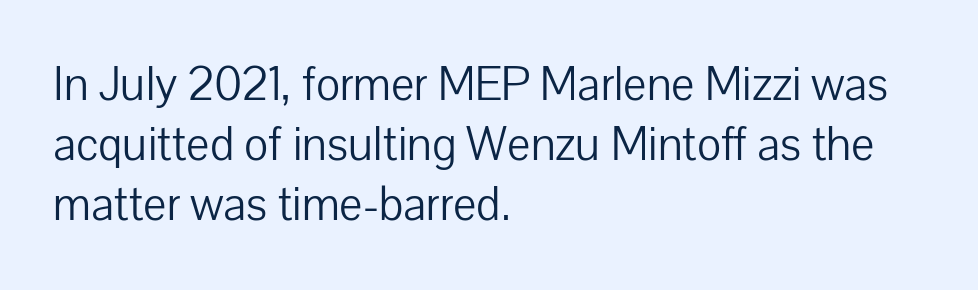
{"serif": "no", "italic": "no", "bold": "no", "weight": "light", "width": "normal", "stroke_contrast": "low", "x_height": "medium", "monospaced": "no", "underline": "no", "align": "left", "line_spacing_ratio": 1.22, "letter_spacing": "normal", "letter_spacing_em": 0.0, "glyph_px": 49}
